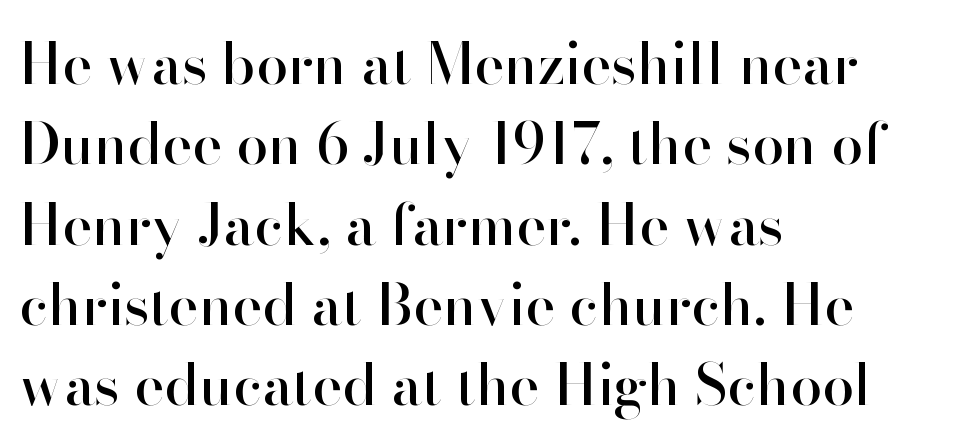
The image shows 57 px sans-serif type, upright; set left-aligned, normal line spacing (1.41x), normal letter spacing, not underlined; high stroke contrast and a small x-height.
